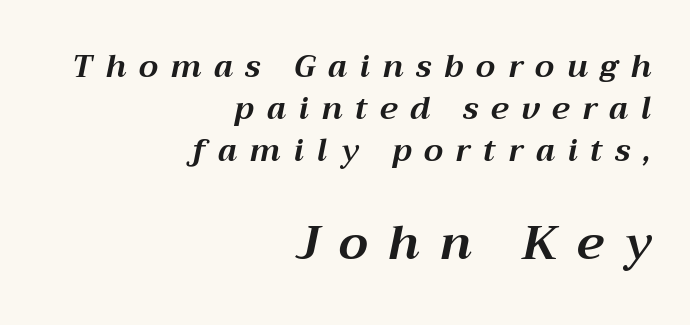
The image shows 47 px bold type, italic (leaning right); set right-aligned, normal line spacing (1.35x), unusually wide letter spacing (+0.41 em), not underlined; the second (bottom) block is 1.52x larger; medium stroke contrast and a medium x-height.
